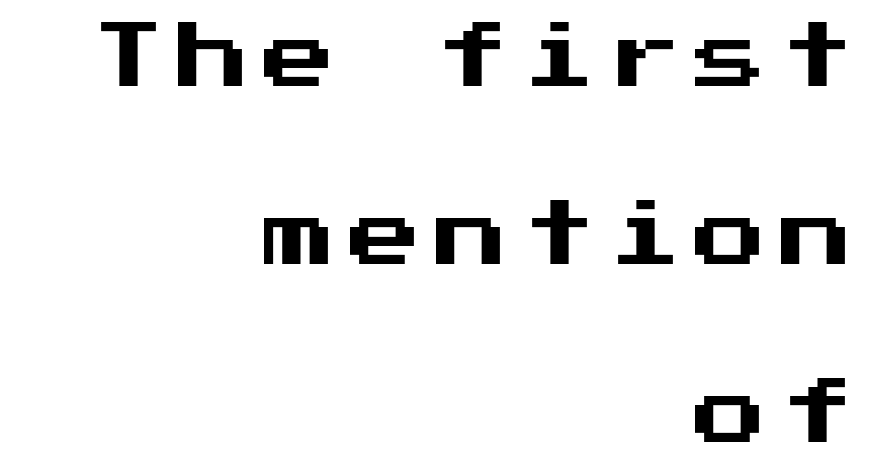
Q: Is the text italic (slanted)? A: No, it is upright.
Q: Is the typeface a serif or a sans-serif typeface? A: Sans-serif.
Q: Is the text underlined? A: No.
Q: How is the paragraph aligned? A: Right-aligned.
Q: Is the spacing between lines tight, normal or loose? A: Loose.
Q: Width (condensed, normal, or wide)? A: Normal.
Q: Stroke contrast? A: Medium.
Q: x-height? A: Medium.
